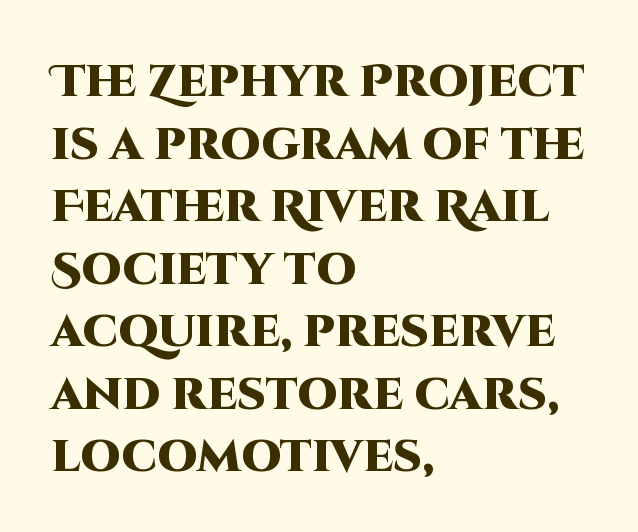
The setting favours the left margin, as ordinary paragraphs usually do. This sample has the flowing, uneven cadence of proportional lettering. Are there feet on the stems? There aren't — it's a sans. The glyphs have the mass of a bold cut. Does the lettering tilt? It doesn't — this is upright.
